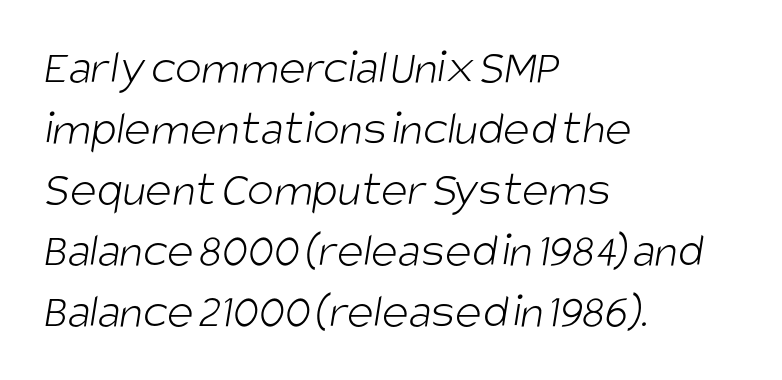
Visually the block forms a straight wall on the left and a jagged coastline on the right. Letters have the restrained weight of plain body copy at most. Nobody touched the tracking dial on this one. The text was rendered using a sans face with plain stroke endings. Character widths vary here, with narrow letters taking less room than wide ones. The area under the type is left untouched.
